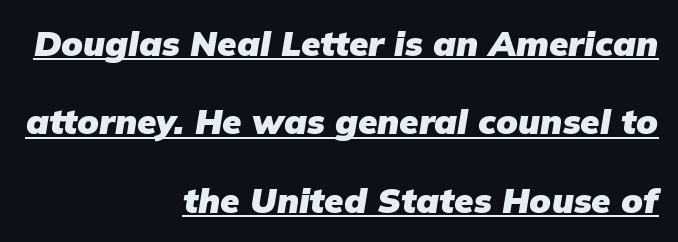
In terms of weight, the rendering is a true, heavy bold. Leftover space on each line is placed entirely before the opening word. Whoever set this chose breathing room over compactness in the vertical rhythm. The lettering tilts uniformly, giving the passage an italic look. Here the designer chose a conventional face with non-uniform glyph widths.
